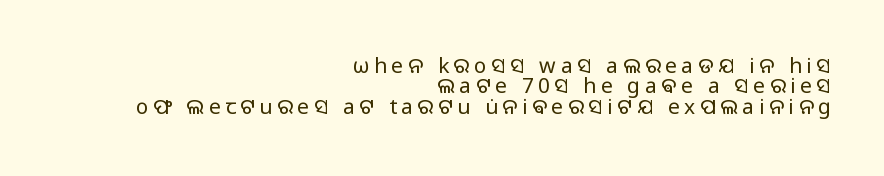
Q: Is the text bold? A: No.
Q: Is the text italic (slanted)? A: No, it is upright.
Q: Is the text underlined? A: No.
Q: How is the paragraph aligned? A: Right-aligned.
Q: Is the spacing between letters normal or unusually wide? A: Unusually wide.
Q: Is the spacing between lines tight, normal or loose? A: Tight.
